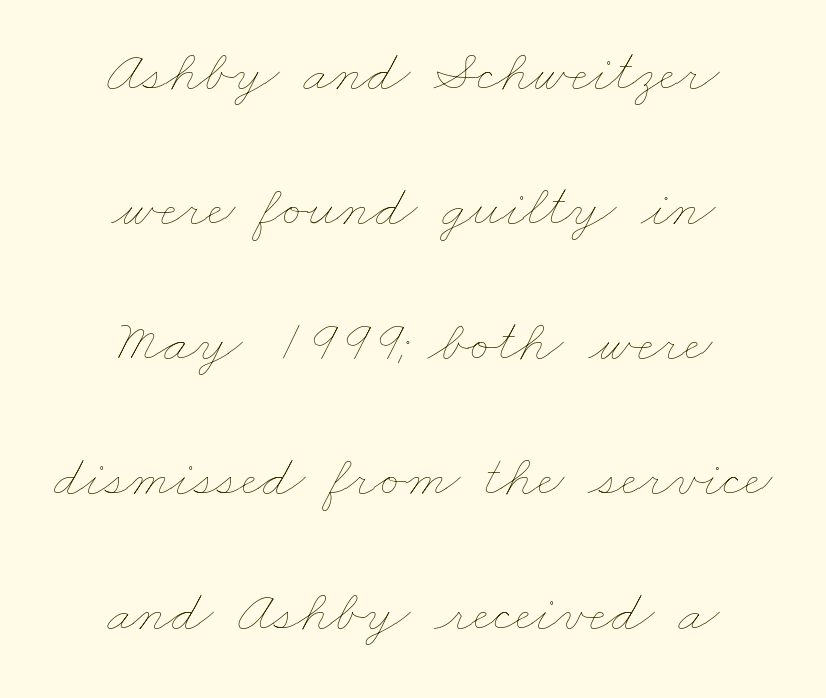
The image shows 60 px thin, wide type; set centered, loose line spacing (2.25x), normal letter spacing, not underlined; low stroke contrast and a small x-height.
